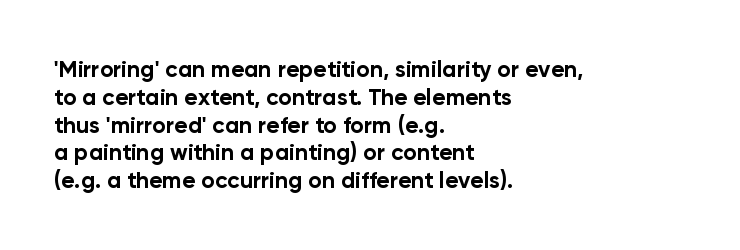
The image shows 23 px bold type, upright; set left-aligned, line spacing 1.21x, normal letter spacing, not underlined.
